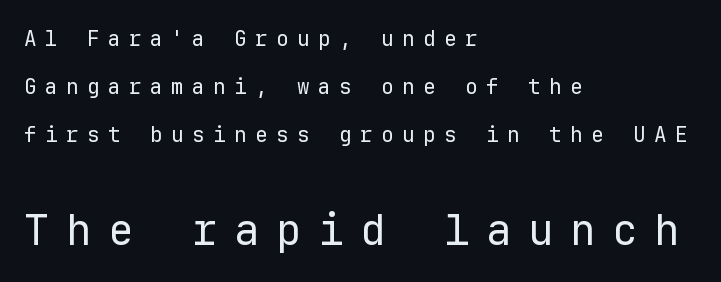
{"serif": "no", "italic": "no", "bold": "no", "weight": "regular", "width": "normal", "stroke_contrast": "low", "x_height": "medium", "monospaced": "yes", "underline": "no", "align": "left", "line_spacing": "loose", "line_spacing_ratio": 2.29, "letter_spacing": "wide", "letter_spacing_em": 0.4, "larger_block": "second", "size_ratio": 2.0, "glyph_px": 42}
